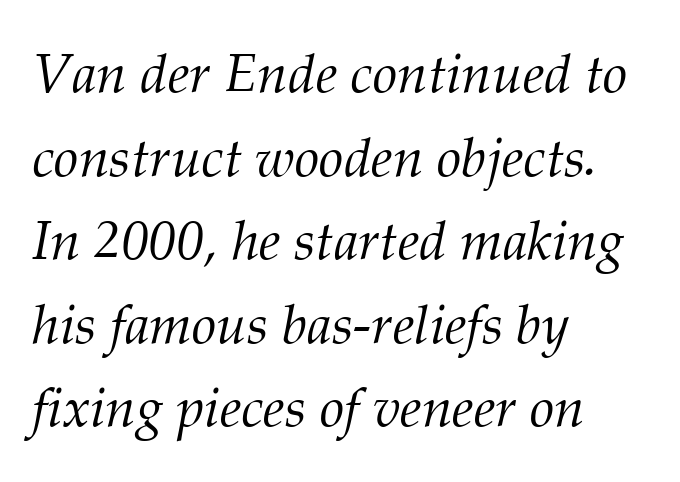
The image shows 55 px light serif type, italic (leaning right); set left-aligned, normal line spacing (1.52x), normal letter spacing, not underlined; medium stroke contrast and a medium x-height.
